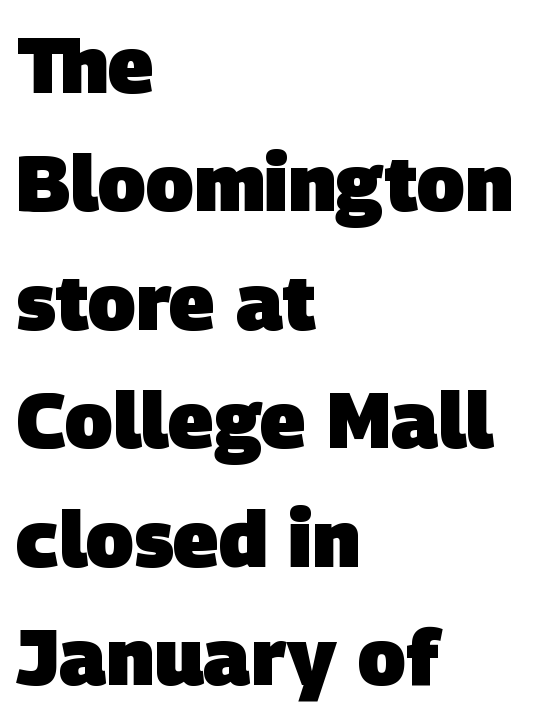
The image shows 79 px heavy sans-serif type; set left-aligned, normal line spacing (1.5x), normal letter spacing, not underlined; low stroke contrast and a large x-height.
